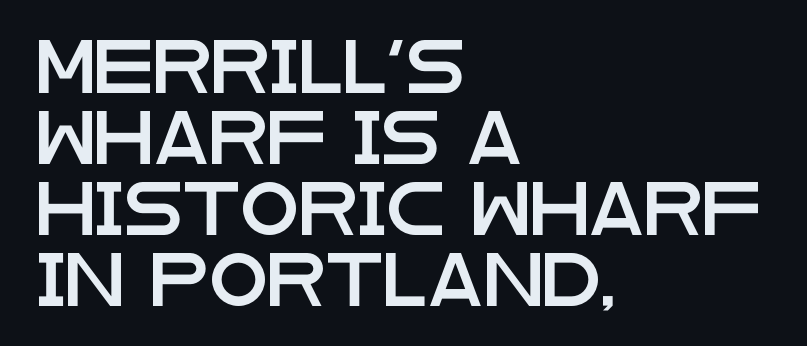
The characters display no serif detailing; their extremities are plain. All the whitespace from short lines collects on the right. Anything drawn beneath the words? Only blank space. The rendering uses natural spacing where letterforms have individual widths.
